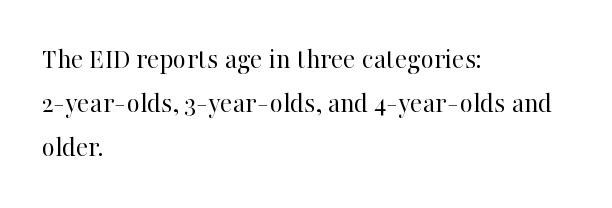
Q: Is the text bold? A: No.
Q: Is the text italic (slanted)? A: No, it is upright.
Q: Is the typeface a serif or a sans-serif typeface? A: Serif.
Q: Is the text underlined? A: No.
Q: How is the paragraph aligned? A: Left-aligned.
Q: Is the spacing between letters normal or unusually wide? A: Normal.
Q: Is the spacing between lines tight, normal or loose? A: Normal.
Q: Width (condensed, normal, or wide)? A: Normal.
Q: Stroke contrast? A: High.
Q: x-height? A: Medium.
Q: Monospaced? A: No.
